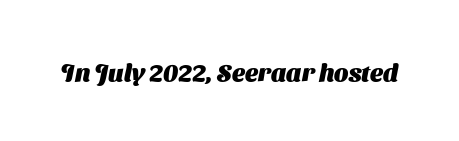
Q: Is the text bold? A: Yes.
Q: Is the text underlined? A: No.
Q: Is the spacing between letters normal or unusually wide? A: Normal.
